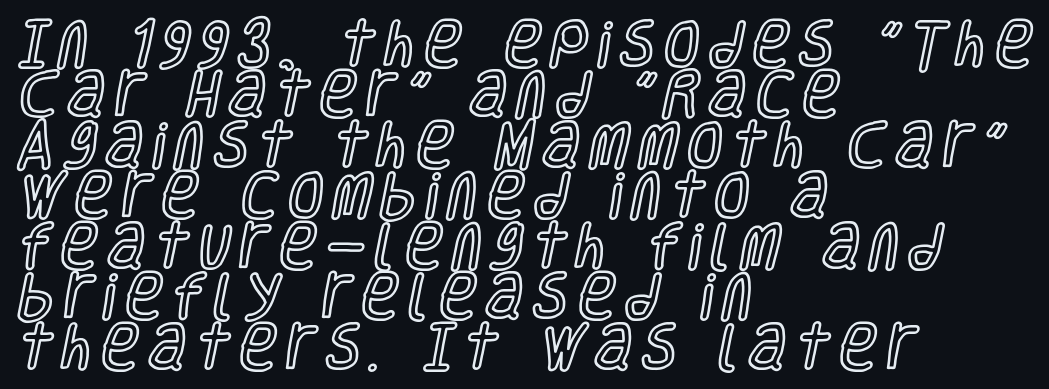
Q: Is the text italic (slanted)? A: Yes.
Q: Is the text underlined? A: No.
Q: How is the paragraph aligned? A: Left-aligned.
Q: Is the spacing between lines tight, normal or loose? A: Tight.
Q: Width (condensed, normal, or wide)? A: Condensed.
Q: x-height? A: Large.
Q: Monospaced? A: No.
